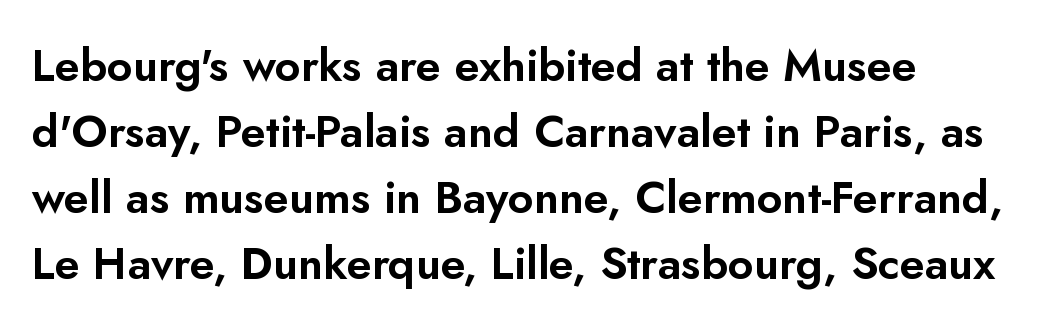
Q: Is the text italic (slanted)? A: No, it is upright.
Q: Is the typeface a serif or a sans-serif typeface? A: Sans-serif.
Q: Is the text underlined? A: No.
Q: How is the paragraph aligned? A: Left-aligned.
Q: Is the spacing between letters normal or unusually wide? A: Normal.
Q: Is the spacing between lines tight, normal or loose? A: Normal.
Q: Width (condensed, normal, or wide)? A: Normal.
Q: Stroke contrast? A: Low.
Q: x-height? A: Small.
Q: Monospaced? A: No.
